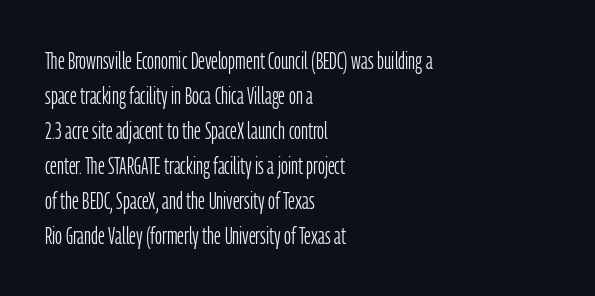
Q: Is the text bold? A: No.
Q: Is the text italic (slanted)? A: No, it is upright.
Q: Is the text underlined? A: No.
Q: How is the paragraph aligned? A: Left-aligned.
Q: Is the spacing between letters normal or unusually wide? A: Normal.
Q: Is the spacing between lines tight, normal or loose? A: Normal.
